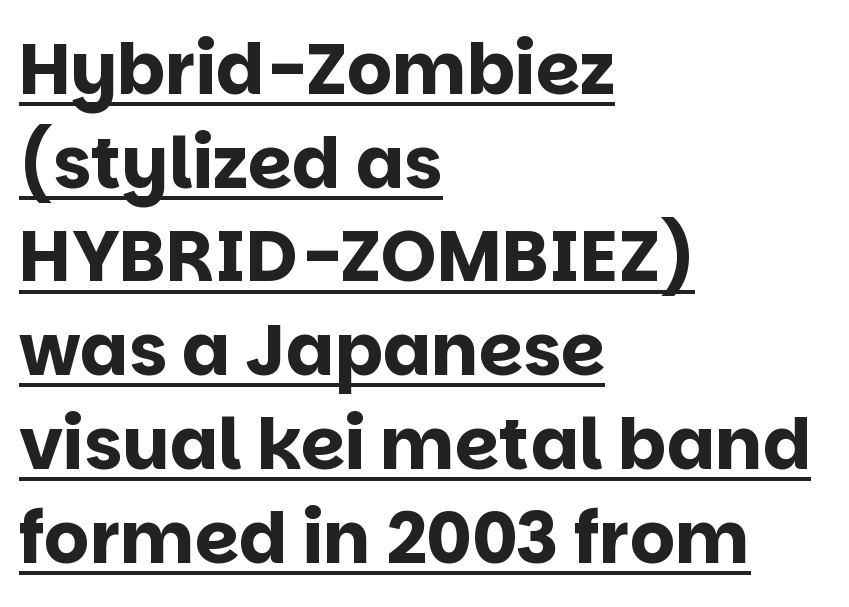
Does the weight exceed regular? Yes, all the way to bold. This sample has the flowing, uneven cadence of proportional lettering. Evenly set lines give the paragraph a standard silhouette. This sample carries an underscore along the baseline area. A roman cut, with each character standing at attention.
